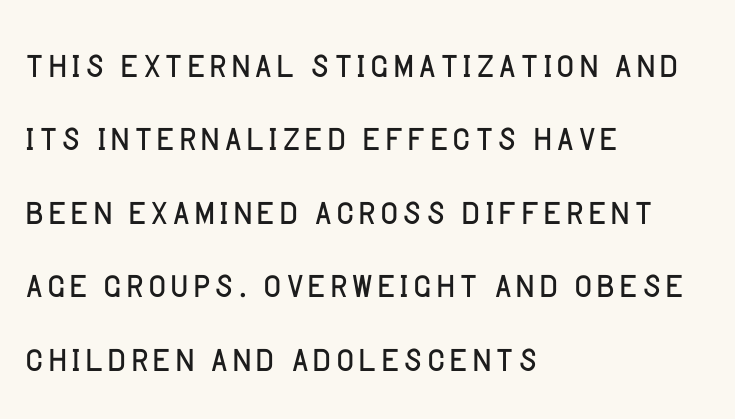
Q: Is the text bold? A: No.
Q: Is the text italic (slanted)? A: No, it is upright.
Q: Is the typeface a serif or a sans-serif typeface? A: Sans-serif.
Q: Is the text underlined? A: No.
Q: How is the paragraph aligned? A: Left-aligned.
Q: Is the spacing between letters normal or unusually wide? A: Normal.
Q: Is the spacing between lines tight, normal or loose? A: Normal.
Q: Width (condensed, normal, or wide)? A: Normal.
Q: Stroke contrast? A: Low.
Q: x-height? A: Large.
Q: Monospaced? A: No.
